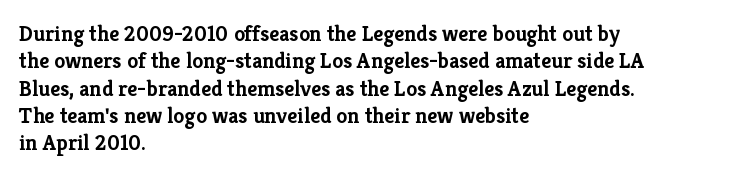
Chunky letters — that's bold for sure. Caption: standard tracking, unaltered. Descenders are the only things crossing below the line. Typeset ragged right — the left edge is the straight one. The letters stand upright; this is a roman face.
